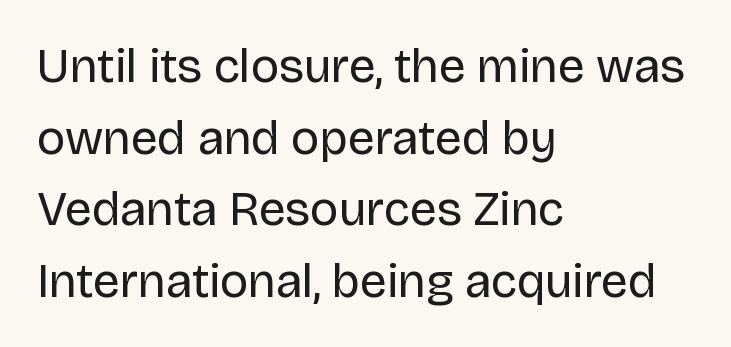
The image shows 48 px regular-weight sans-serif type, upright; set left-aligned, normal line spacing (1.49x), normal letter spacing, not underlined; low stroke contrast and a large x-height.
